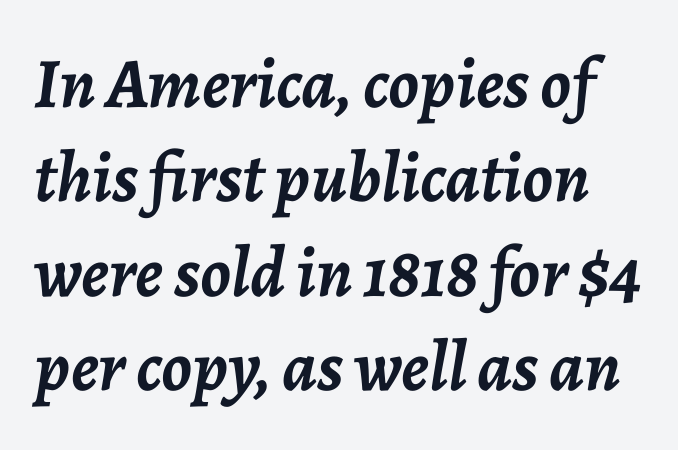
The whole block is typeset with a tilt. The passage shown is typed in a proportional face where columns would drift. What stands out about the letter spacing? Nothing — it is the standard amount. The rows are spaced the way most documents space them. Notice how thick the strokes are: this is what a full bold looks like. A clean baseline with only descenders dipping below it.
